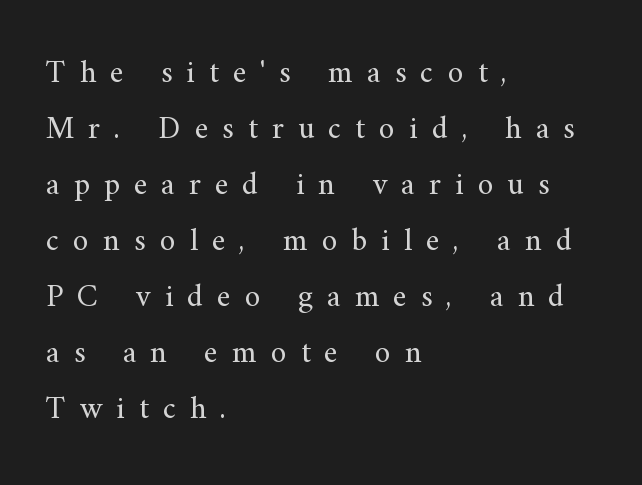
The image shows 32 px regular-weight serif type, upright; set left-aligned, line spacing 1.75x, unusually wide letter spacing (+0.44 em), not underlined; medium stroke contrast and a small x-height.
